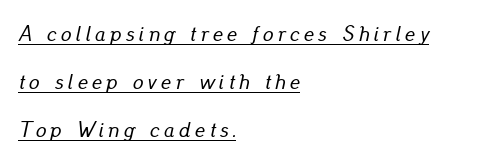
You can see a thin bar hugging the bottom of the glyphs. The horizontal fit of the characters is loose and conspicuously gappy. The text carries the slant typical of an italic or oblique font. This rendering uses left alignment, leaving the right contour irregular.
